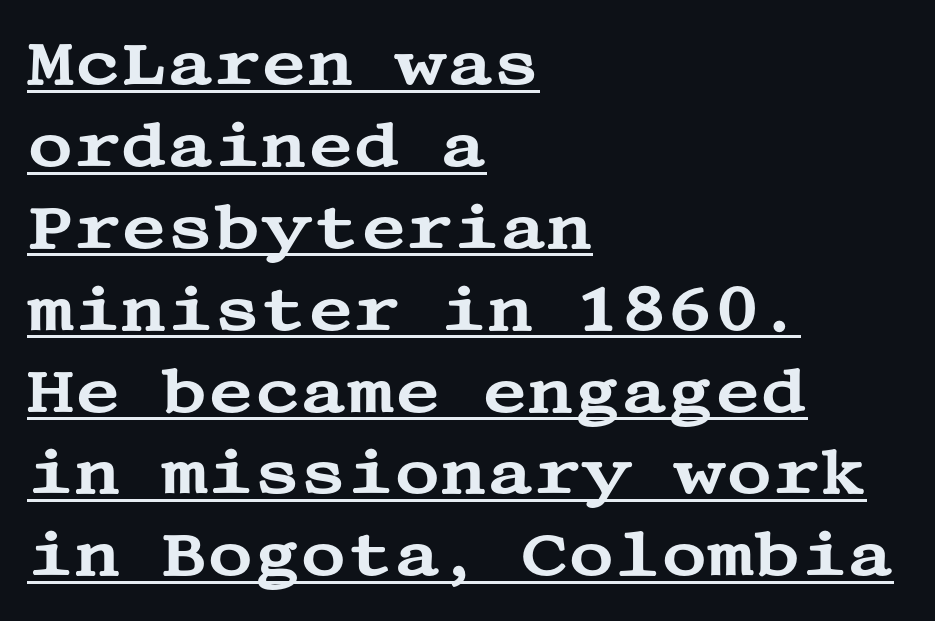
Is the block centered? No — it sits flush against the left margin. The passage shown has conventional tracking throughout. Every character sits straight up, as roman type does. Underline: present. In terms of leading, this rendering sits right in the middle. Examine the stroke ends and you'll spot serifs.
